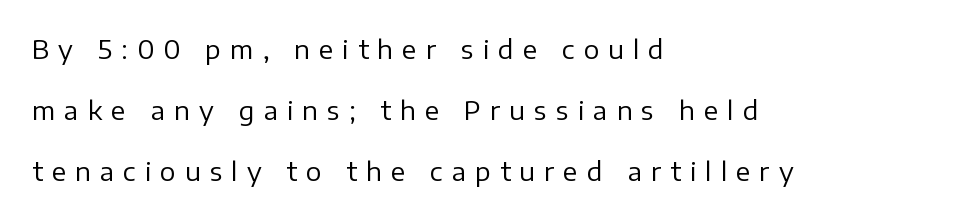
The image shows 26 px text type, upright; set left-aligned, loose line spacing (2.35x), unusually wide letter spacing (+0.35 em), not underlined.
